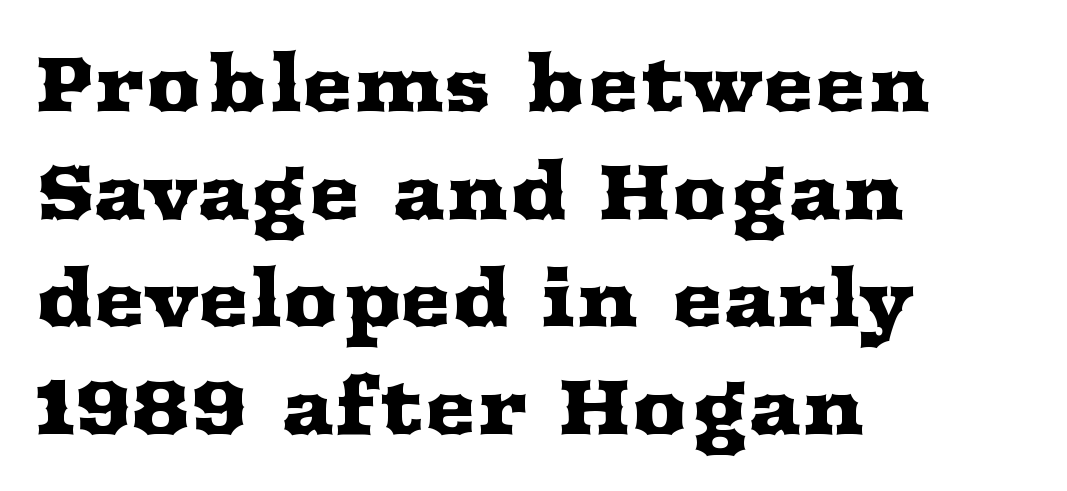
{"serif": "yes", "italic": "no", "width": "wide", "stroke_contrast": "medium", "x_height": "medium", "monospaced": "no", "underline": "no", "align": "left", "line_spacing": "normal", "line_spacing_ratio": 1.38, "letter_spacing": "normal", "letter_spacing_em": 0.0, "glyph_px": 78}
